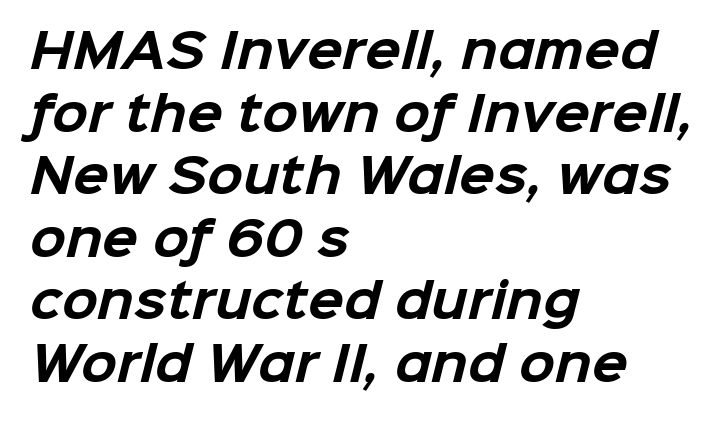
The image shows 47 px bold sans-serif type; set left-aligned, normal line spacing (1.33x), normal letter spacing, not underlined; low stroke contrast and a medium x-height.
